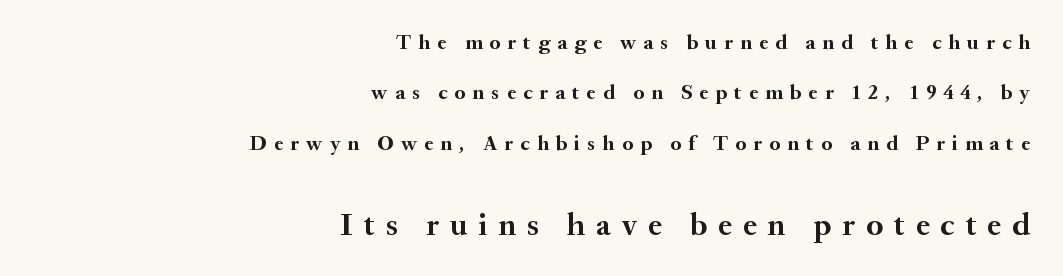
Q: Is the text bold? A: Yes.
Q: Is the text italic (slanted)? A: No, it is upright.
Q: Is the typeface a serif or a sans-serif typeface? A: Serif.
Q: Is the text underlined? A: No.
Q: How is the paragraph aligned? A: Right-aligned.
Q: Is the spacing between letters normal or unusually wide? A: Unusually wide.
Q: Is the spacing between lines tight, normal or loose? A: Loose.
Q: Which block of text is set in a larger size, the first (top) or the second (bottom)? A: The second (bottom) one.
Q: Width (condensed, normal, or wide)? A: Normal.
Q: Stroke contrast? A: Medium.
Q: x-height? A: Small.
Q: Monospaced? A: No.
